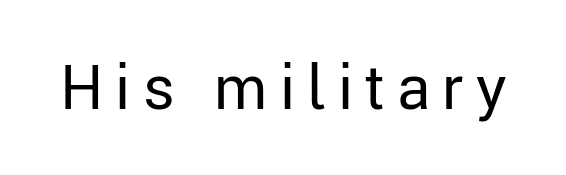
{"serif": "no", "italic": "no", "bold": "no", "weight": "regular", "width": "normal", "stroke_contrast": "low", "x_height": "medium", "monospaced": "no", "underline": "no", "letter_spacing": "wide", "letter_spacing_em": 0.2, "glyph_px": 61}
